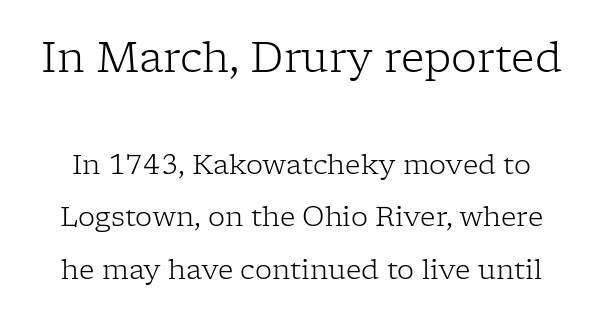
Q: Is the text bold? A: No.
Q: Is the text italic (slanted)? A: No, it is upright.
Q: Is the typeface a serif or a sans-serif typeface? A: Serif.
Q: Is the text underlined? A: No.
Q: Is the spacing between letters normal or unusually wide? A: Normal.
Q: Is the spacing between lines tight, normal or loose? A: Loose.
Q: Which block of text is set in a larger size, the first (top) or the second (bottom)? A: The first (top) one.
Q: Width (condensed, normal, or wide)? A: Normal.
Q: Stroke contrast? A: Low.
Q: x-height? A: Medium.
Q: Monospaced? A: No.
